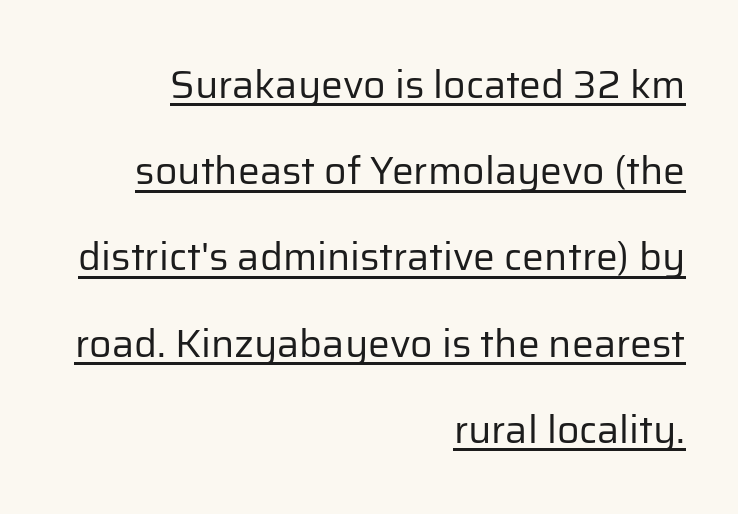
Q: Is the text bold? A: No.
Q: Is the text italic (slanted)? A: No, it is upright.
Q: Is the typeface a serif or a sans-serif typeface? A: Sans-serif.
Q: Is the text underlined? A: Yes.
Q: How is the paragraph aligned? A: Right-aligned.
Q: Is the spacing between letters normal or unusually wide? A: Normal.
Q: Is the spacing between lines tight, normal or loose? A: Loose.
Q: Width (condensed, normal, or wide)? A: Normal.
Q: Stroke contrast? A: Low.
Q: x-height? A: Medium.
Q: Monospaced? A: No.
